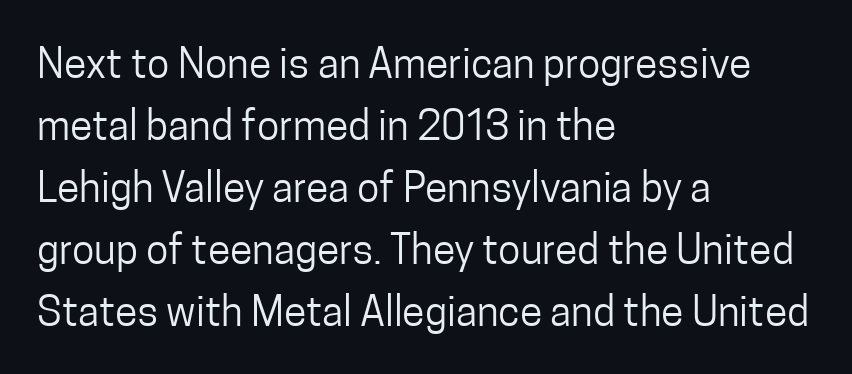
The image shows 41 px regular-weight, condensed sans-serif type, upright; set left-aligned, normal line spacing (1.51x), normal letter spacing, not underlined; low stroke contrast and a medium x-height.
